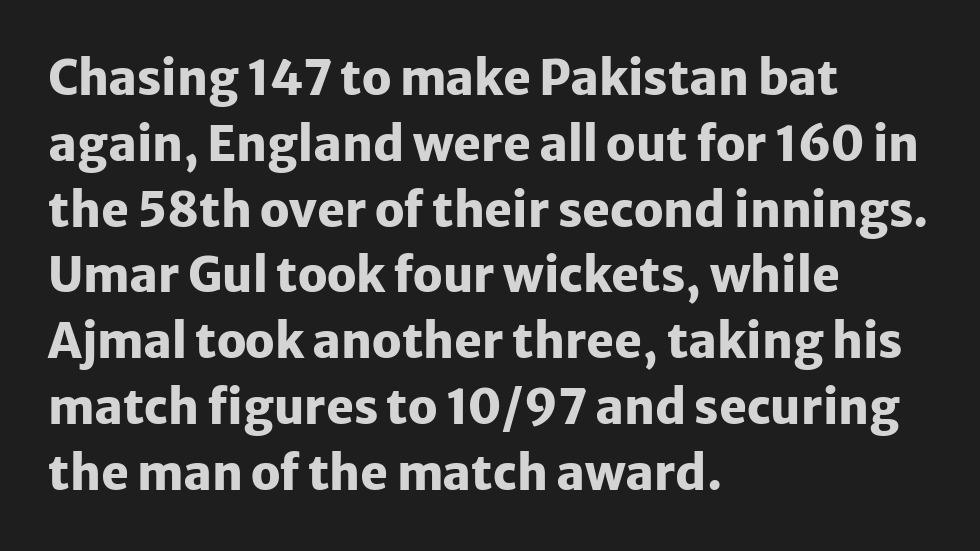
The image shows 47 px heavy sans-serif type, upright; set left-aligned, normal line spacing (1.4x), normal letter spacing, not underlined; low stroke contrast and a medium x-height.
